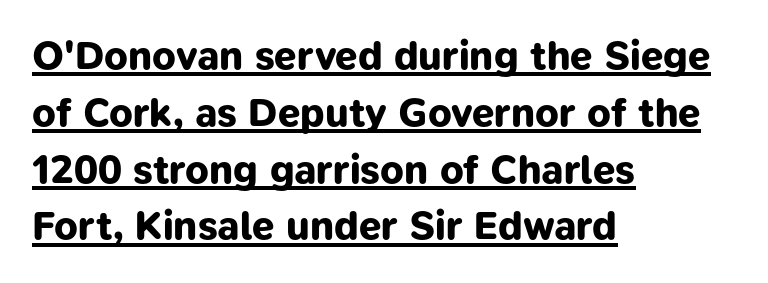
{"serif": "no", "bold": "yes", "weight": "bold", "width": "normal", "stroke_contrast": "low", "x_height": "medium", "monospaced": "no", "underline": "yes", "align": "left", "line_spacing": "normal", "line_spacing_ratio": 1.42, "letter_spacing": "normal", "letter_spacing_em": 0.0, "glyph_px": 40}
